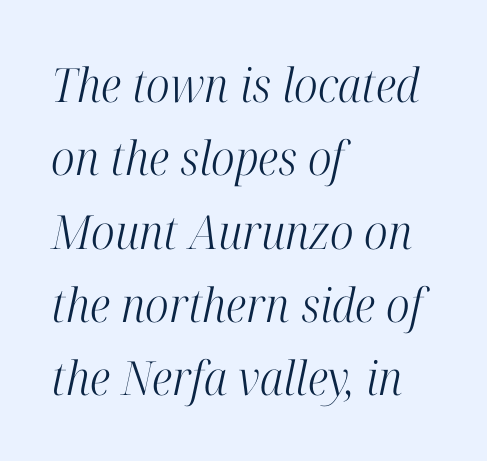
The image shows 47 px light, condensed serif type, italic (leaning right); set left-aligned, normal line spacing (1.56x), normal letter spacing, not underlined; high stroke contrast and a medium x-height.
